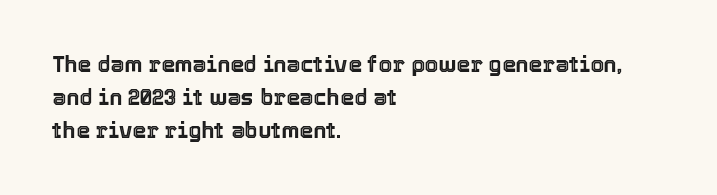
{"italic": "no", "underline": "no", "align": "left", "line_spacing": "normal", "line_spacing_ratio": 1.5, "letter_spacing": "normal", "letter_spacing_em": 0.0, "glyph_px": 22}
